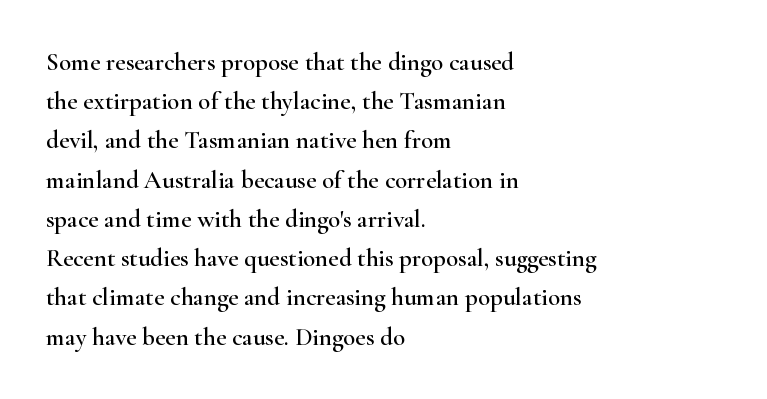
The foot of each line stays bare and open. Upright lettering throughout. Characters follow at the spacing the type designer built in. Line spacing here is normal.
